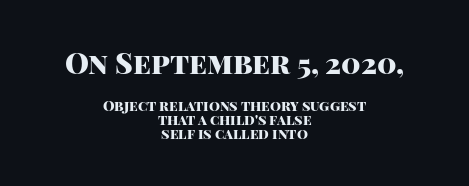
The image shows 29 px heavy sans-serif type, upright; set centered, tight line spacing (1.02x), normal letter spacing, not underlined; the first (top) block is 2.07x larger; high stroke contrast and a large x-height.
